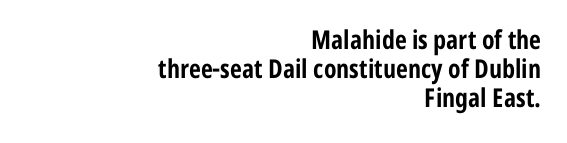
The image shows 26 px bold type, upright; set right-aligned, tight line spacing (1.11x), normal letter spacing, not underlined.
